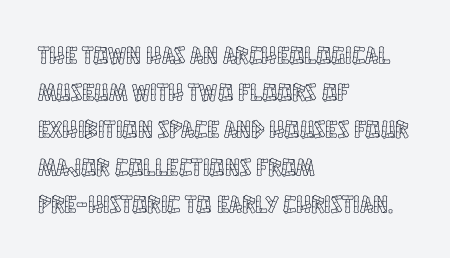
{"italic": "no", "underline": "no", "align": "left", "line_spacing": "normal", "line_spacing_ratio": 1.49, "letter_spacing": "normal", "letter_spacing_em": 0.0, "glyph_px": 25}
